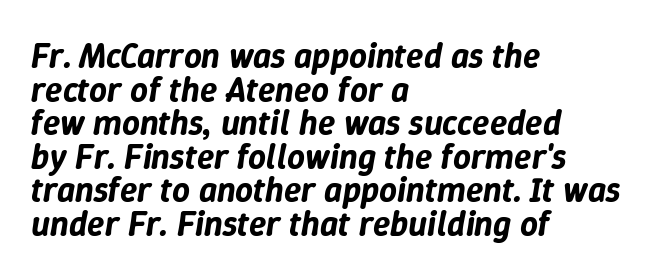
The image shows 35 px text type, italic (leaning right); set left-aligned, tight line spacing (0.96x), normal letter spacing, not underlined; low stroke contrast and a medium x-height.
